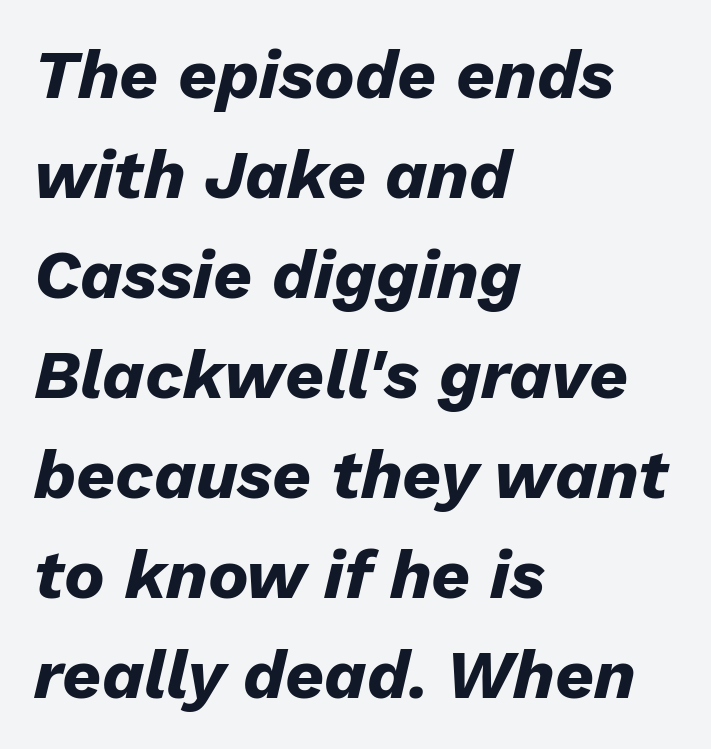
Q: Is the text bold? A: Yes.
Q: Is the text italic (slanted)? A: Yes, it leans right by about 13 degrees.
Q: Is the text underlined? A: No.
Q: How is the paragraph aligned? A: Left-aligned.
Q: Is the spacing between letters normal or unusually wide? A: Normal.
Q: Is the spacing between lines tight, normal or loose? A: Normal.
Q: Width (condensed, normal, or wide)? A: Normal.
Q: Stroke contrast? A: Low.
Q: x-height? A: Medium.
Q: Monospaced? A: No.
